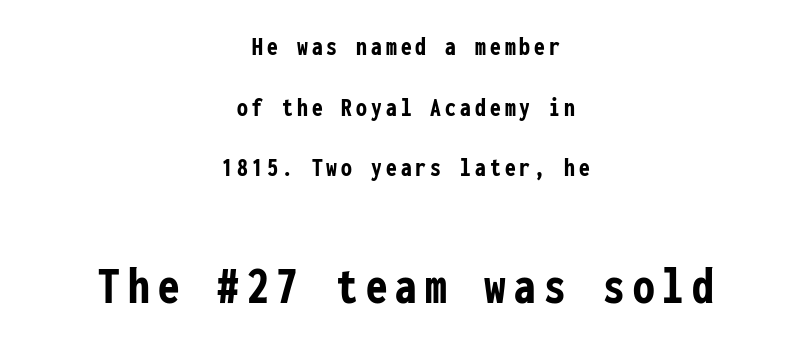
The image shows 54 px semibold, condensed sans-serif type, upright, monospaced; set centered, loose line spacing (2.25x), not underlined; the second (bottom) block is 2.0x larger; low stroke contrast and a medium x-height.
